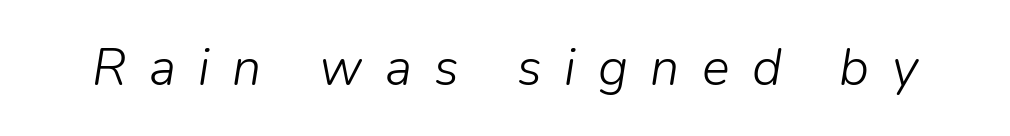
The image shows 52 px light type, italic (leaning right); set unusually wide letter spacing (+0.43 em), not underlined; low stroke contrast and a medium x-height.
